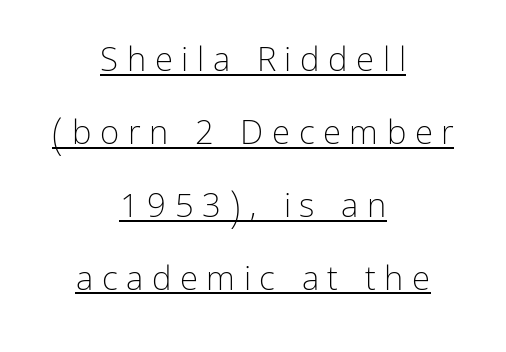
Q: Is the text bold? A: No.
Q: Is the text italic (slanted)? A: No, it is upright.
Q: Is the typeface a serif or a sans-serif typeface? A: Sans-serif.
Q: Is the text underlined? A: Yes.
Q: How is the paragraph aligned? A: Centered.
Q: Is the spacing between letters normal or unusually wide? A: Unusually wide.
Q: Is the spacing between lines tight, normal or loose? A: Loose.
Q: Width (condensed, normal, or wide)? A: Normal.
Q: Stroke contrast? A: Low.
Q: x-height? A: Medium.
Q: Monospaced? A: No.
